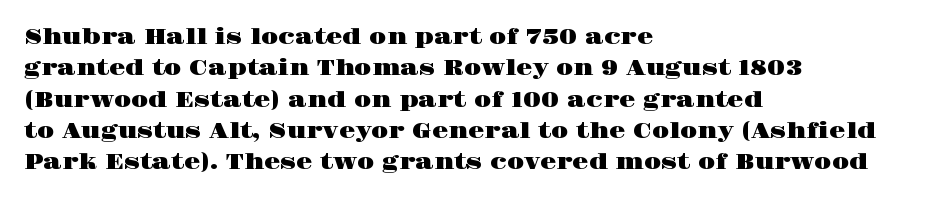
{"italic": "no", "underline": "no", "align": "left", "line_spacing": "normal", "line_spacing_ratio": 1.49, "letter_spacing": "normal", "letter_spacing_em": 0.0, "glyph_px": 21}
